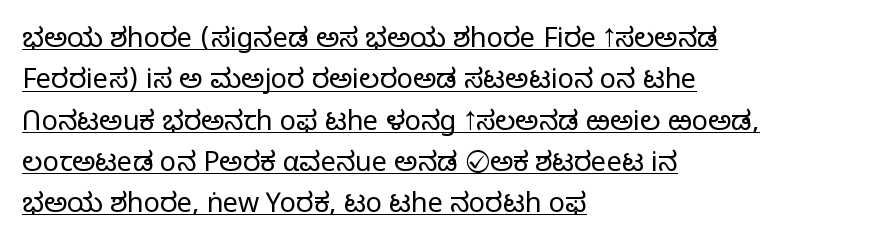
What's the leading like? Ordinary, nothing unusual. Like a heading marked for emphasis, these lines bear an underscore. Standard letterfit; no display-style spreading of the glyphs. Quick note: not italic, upright. The paragraph shown leans on its left margin. Heft: none added — not bold.
